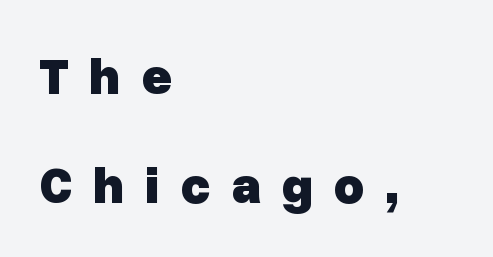
{"serif": "no", "italic": "no", "bold": "yes", "weight": "heavy", "width": "normal", "stroke_contrast": "low", "x_height": "medium", "monospaced": "no", "underline": "no", "align": "left", "line_spacing": "loose", "line_spacing_ratio": 2.09, "letter_spacing": "wide", "letter_spacing_em": 0.39, "glyph_px": 52}
